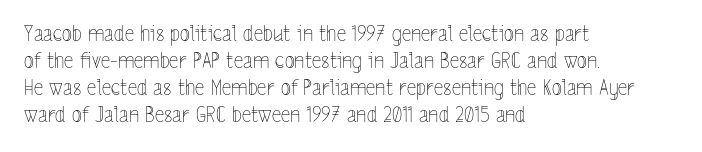
The passage shown is not underscored anywhere. Summary of vertical rhythm: regular, with standard interline spacing. The rag falls on the right side of this text block. Notice how the stems are strictly vertical — no italics here. Vertical stems look standard width or narrower in stroke.
